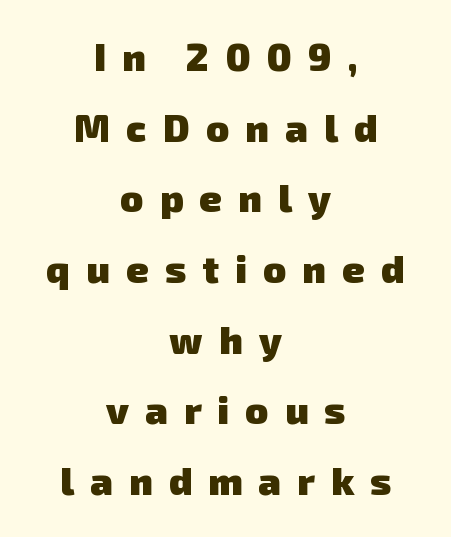
The image shows 38 px heavy sans-serif type; set centered, line spacing 1.86x, unusually wide letter spacing (+0.43 em), not underlined; low stroke contrast and a medium x-height.
